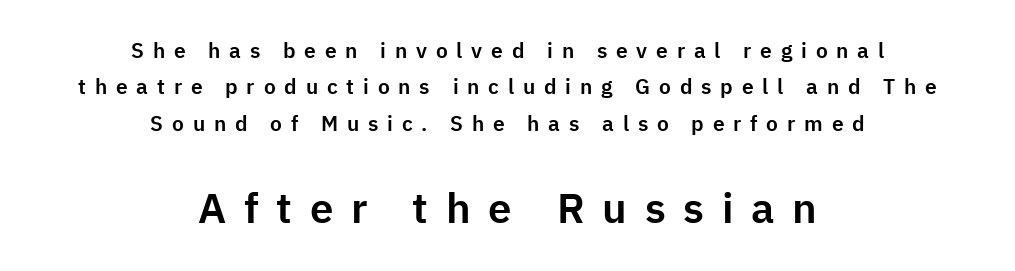
Q: Is the text italic (slanted)? A: No, it is upright.
Q: Is the typeface a serif or a sans-serif typeface? A: Sans-serif.
Q: Is the text underlined? A: No.
Q: How is the paragraph aligned? A: Centered.
Q: Is the spacing between letters normal or unusually wide? A: Unusually wide.
Q: Which block of text is set in a larger size, the first (top) or the second (bottom)? A: The second (bottom) one.
Q: Width (condensed, normal, or wide)? A: Normal.
Q: Stroke contrast? A: Low.
Q: x-height? A: Medium.
Q: Monospaced? A: No.
